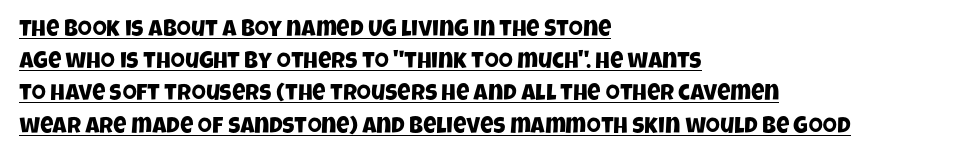
{"underline": "yes", "align": "left", "line_spacing": "normal", "line_spacing_ratio": 1.4, "letter_spacing": "normal", "letter_spacing_em": 0.0, "glyph_px": 23}
